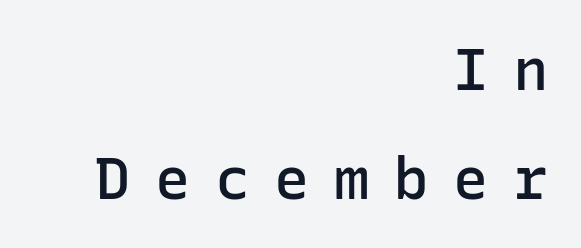
{"serif": "no", "italic": "no", "bold": "semi", "weight": "semibold", "width": "normal", "stroke_contrast": "low", "x_height": "medium", "monospaced": "yes", "underline": "no", "align": "right", "line_spacing_ratio": 1.85, "letter_spacing": "wide", "letter_spacing_em": 0.41, "glyph_px": 59}
